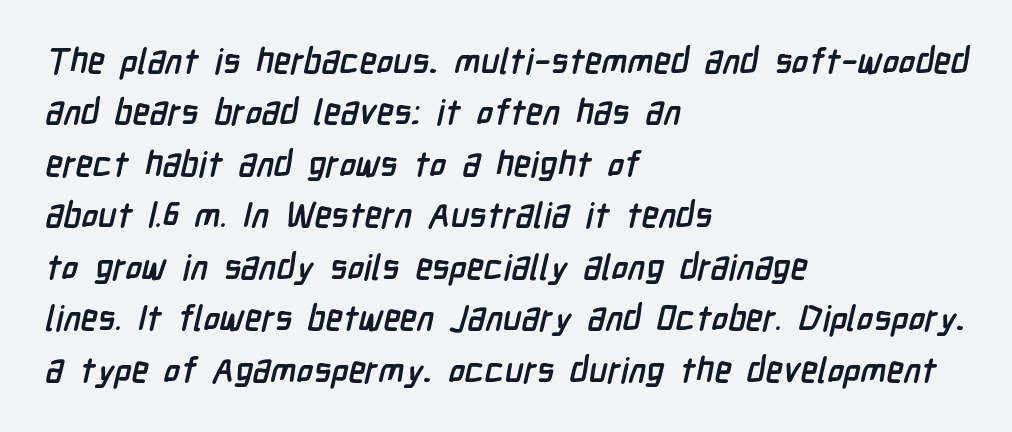
{"serif": "no", "bold": "yes", "weight": "semibold", "width": "condensed", "stroke_contrast": "low", "x_height": "medium", "monospaced": "no", "underline": "no", "align": "left", "line_spacing": "normal", "line_spacing_ratio": 1.47, "letter_spacing": "normal", "letter_spacing_em": 0.0, "glyph_px": 35}
